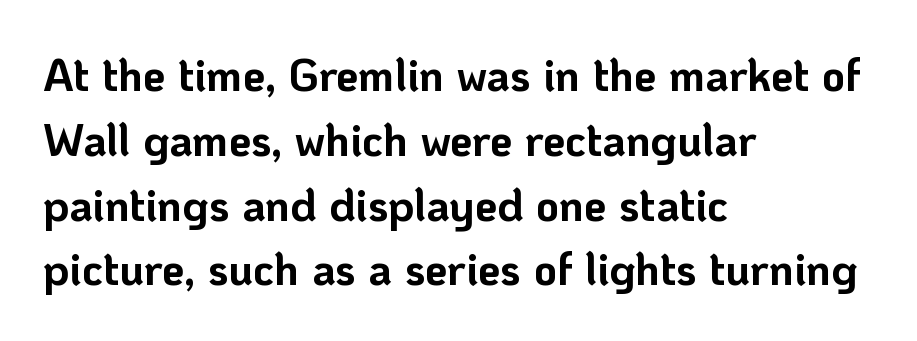
The image shows 45 px bold sans-serif type, upright; set left-aligned, normal line spacing (1.44x), normal letter spacing, not underlined; low stroke contrast and a medium x-height.
